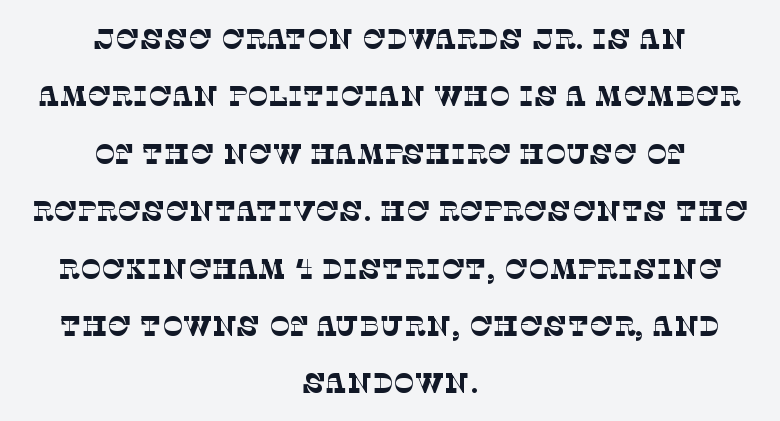
The rendering uses natural spacing where letterforms have individual widths. You can tell from the footed stems that serif type was used. These lines stand farther apart than default settings would place them. Unbolded letterforms with no extra heft. Typeset on center — no edge is straight.
